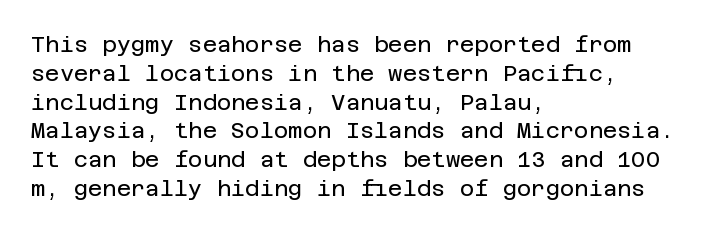
No extra ink here — the face is not bold. The ragged edge is on the right, which tells us the setting is flush left. Decoration check: the copy has no underline. Between one letter and the next there's only the usual sliver of space. No italicization has been applied; the sample stays upright. Successive baselines arrive at the customary interval.
